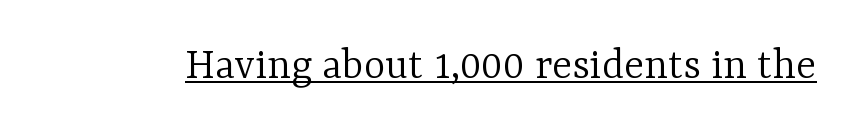
A quiet, ordinary-to-light weight characterises the typeface. You can see a thin bar hugging the bottom of the glyphs. Posture: vertical. Caption: standard tracking, unaltered. The letters carry serifs — small finishing strokes at the ends of their stems.
